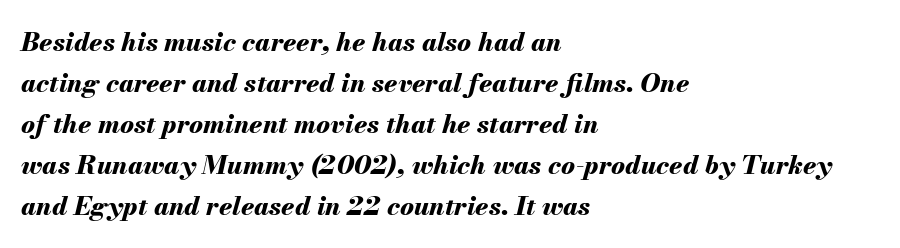
{"italic": "yes", "lean": "right", "slant_degrees": 13, "bold": "yes", "underline": "no", "align": "left", "line_spacing": "normal", "line_spacing_ratio": 1.58, "letter_spacing": "normal", "letter_spacing_em": 0.0, "glyph_px": 26}
